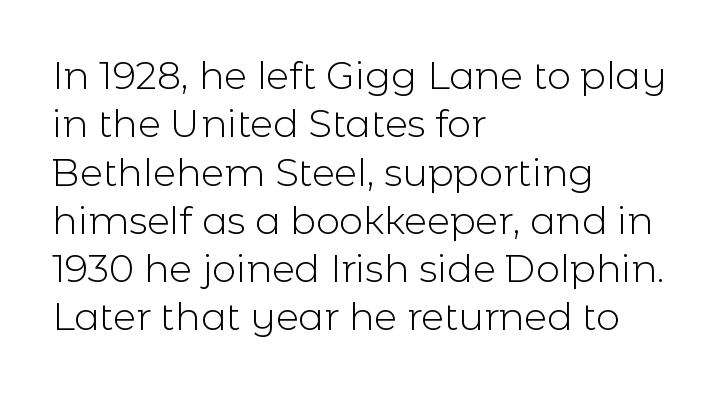
Q: Is the text bold? A: No.
Q: Is the text italic (slanted)? A: No, it is upright.
Q: Is the typeface a serif or a sans-serif typeface? A: Sans-serif.
Q: Is the text underlined? A: No.
Q: How is the paragraph aligned? A: Left-aligned.
Q: Is the spacing between letters normal or unusually wide? A: Normal.
Q: Is the spacing between lines tight, normal or loose? A: Normal.
Q: Width (condensed, normal, or wide)? A: Normal.
Q: x-height? A: Medium.
Q: Monospaced? A: No.
